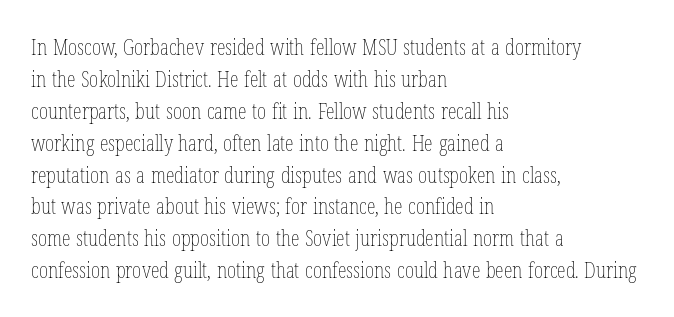
The image shows 22 px text type, upright; set left-aligned, normal line spacing (1.45x), normal letter spacing, not underlined.
